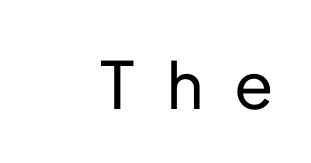
{"serif": "no", "italic": "no", "width": "normal", "stroke_contrast": "low", "x_height": "medium", "monospaced": "no", "underline": "no", "align": "right", "letter_spacing": "wide", "letter_spacing_em": 0.49, "glyph_px": 65}
